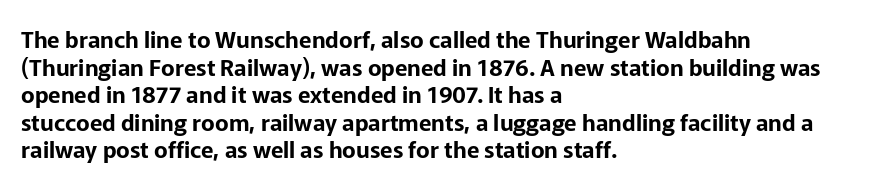
The image shows 23 px text type, upright; set left-aligned, line spacing 1.2x, normal letter spacing, not underlined.
